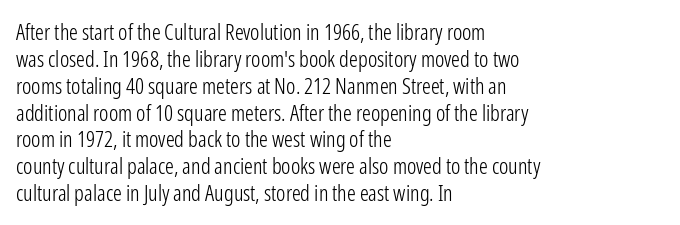
The image shows 22 px text type, upright; set left-aligned, line spacing 1.22x, normal letter spacing, not underlined.
